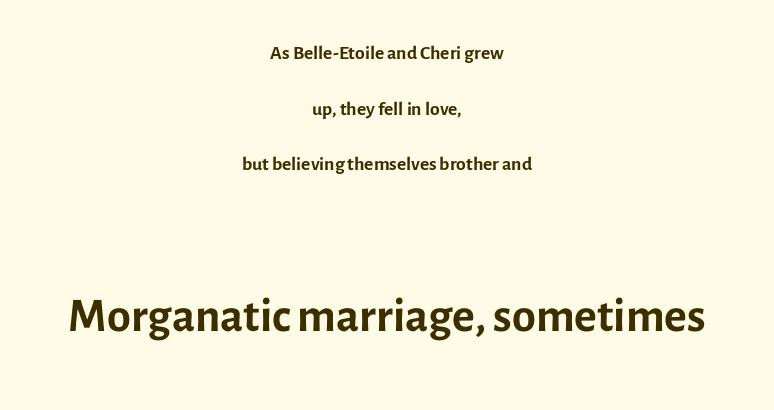
The image shows 69 px regular-weight sans-serif type, upright; set centered, loose line spacing (1.99x), normal letter spacing, not underlined; the second (bottom) block is 2.46x larger; a medium x-height.
